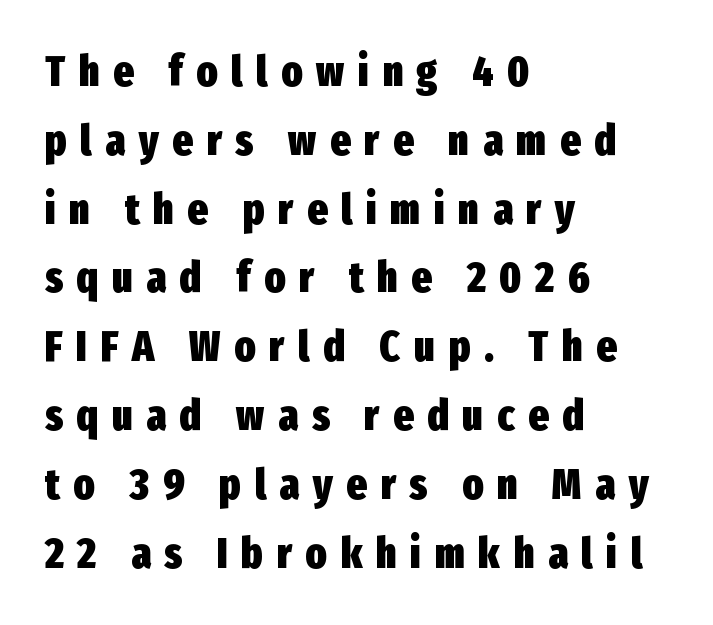
The letters advance in unequal steps, a hallmark of proportional type. Whoever set this chose a conventional vertical rhythm. This is roman type, the default non-slanted kind. Each word looks stretched out because of the extra space between its letters. Line starts are locked; line ends wander.
